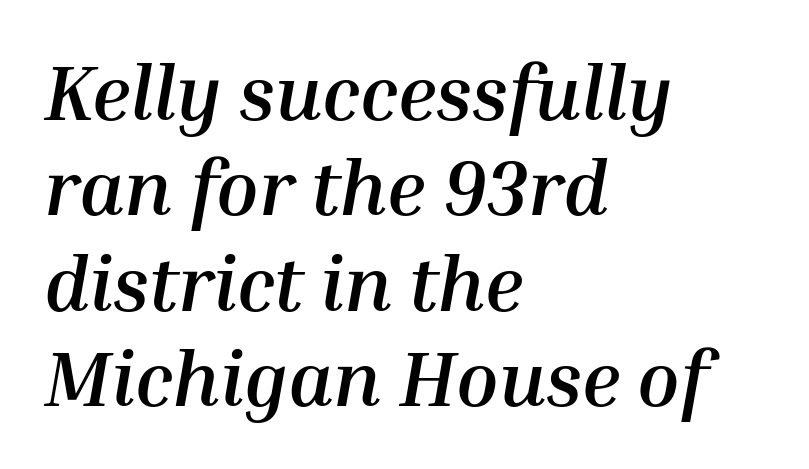
Q: Is the text bold? A: Yes.
Q: Is the text italic (slanted)? A: Yes, it leans right by about 10 degrees.
Q: Is the text underlined? A: No.
Q: How is the paragraph aligned? A: Left-aligned.
Q: Is the spacing between letters normal or unusually wide? A: Normal.
Q: Width (condensed, normal, or wide)? A: Normal.
Q: Stroke contrast? A: Medium.
Q: x-height? A: Medium.
Q: Monospaced? A: No.
